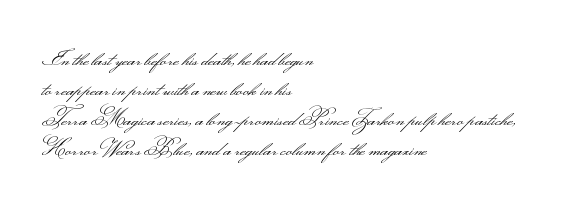
{"bold": "no", "underline": "no", "align": "left", "line_spacing": "normal", "line_spacing_ratio": 1.43, "letter_spacing": "normal", "letter_spacing_em": 0.0, "glyph_px": 21}
